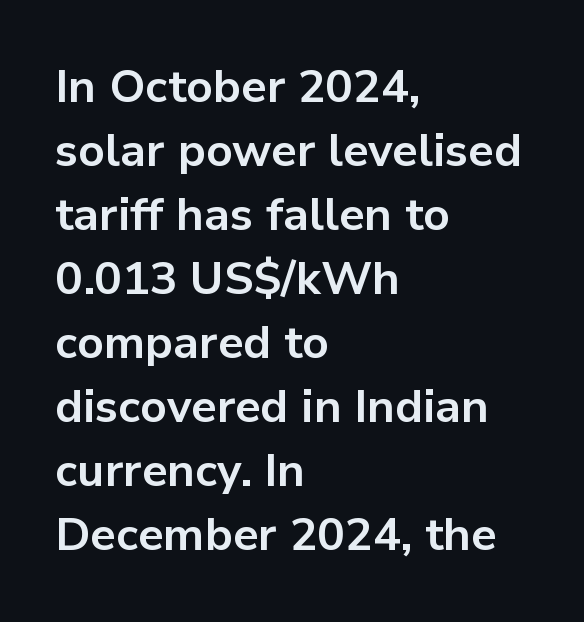
The type is set solid horizontally, with unmodified tracking. This sample keeps an unexceptional amount of space between lines. The rendering shows plain stroke endings on the letterforms — a sans-serif design. Each row of text sits above clean, open space. The axis of the letterforms is exactly vertical. In terms of weight, the rendering is a true, heavy bold.
